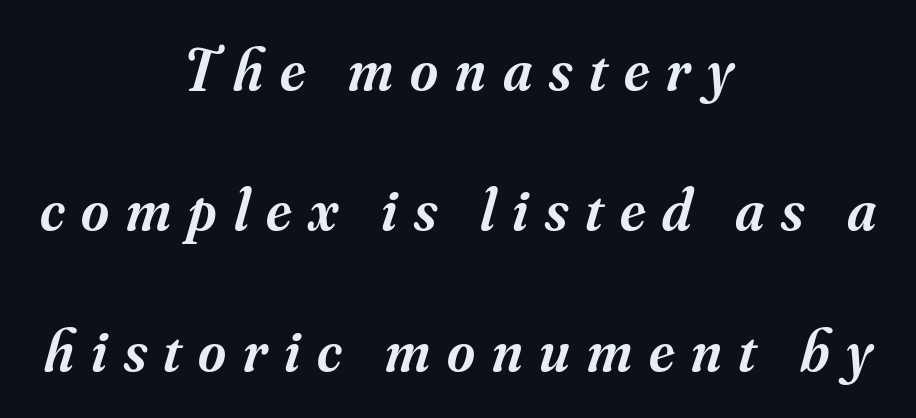
{"serif": "yes", "italic": "yes", "lean": "right", "slant_degrees": 16, "bold": "semi", "weight": "semibold", "width": "normal", "stroke_contrast": "medium", "x_height": "small", "monospaced": "no", "underline": "no", "align": "center", "line_spacing": "loose", "line_spacing_ratio": 2.34, "letter_spacing": "wide", "letter_spacing_em": 0.28, "glyph_px": 60}
